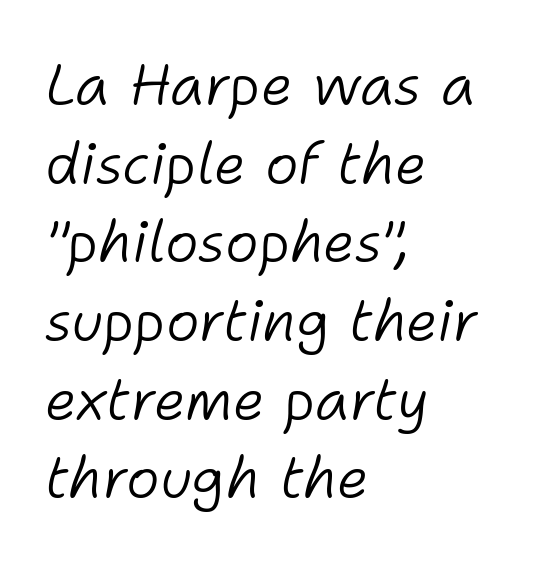
Q: Is the text bold? A: No.
Q: Is the text italic (slanted)? A: Yes, it leans right by about 11 degrees.
Q: Is the text underlined? A: No.
Q: How is the paragraph aligned? A: Left-aligned.
Q: Is the spacing between letters normal or unusually wide? A: Normal.
Q: Is the spacing between lines tight, normal or loose? A: Normal.
Q: Width (condensed, normal, or wide)? A: Normal.
Q: Stroke contrast? A: Low.
Q: x-height? A: Medium.
Q: Monospaced? A: No.
